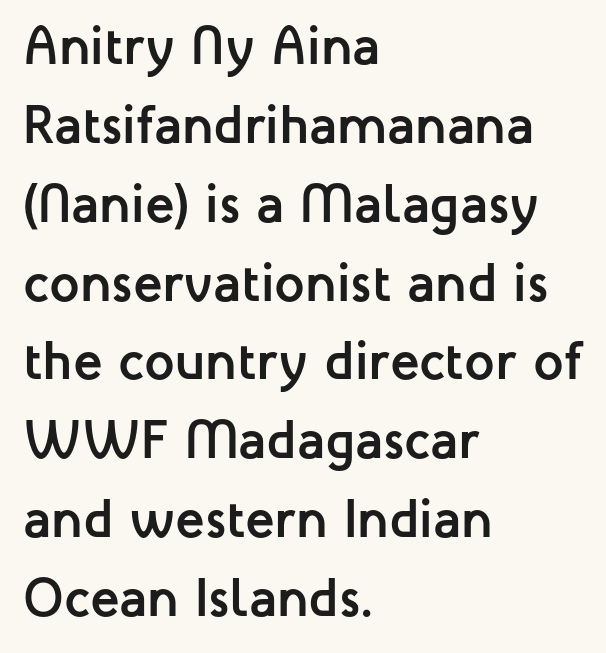
The passage shown is typed in a proportional face where columns would drift. The designer went with a sans here, leaving each stem footless. This sample uses an upright cut, with every glyph sitting square on the baseline. Words appear dense and cohesive because spacing is normal. Thick stems and heavy bowls — unmistakably bold. The compositor pushed each line to the left boundary.
